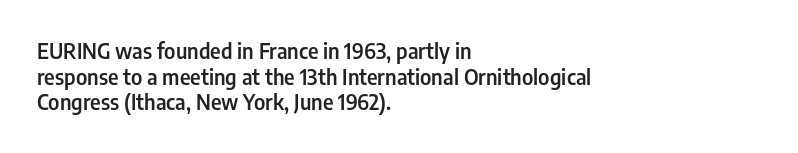
Q: Is the text bold? A: Semi-bold.
Q: Is the text italic (slanted)? A: No, it is upright.
Q: Is the text underlined? A: No.
Q: How is the paragraph aligned? A: Left-aligned.
Q: Is the spacing between letters normal or unusually wide? A: Normal.
